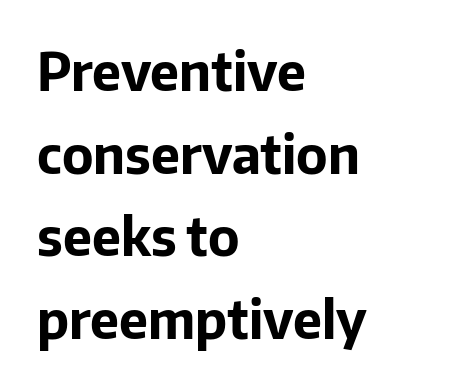
Q: Is the text bold? A: Yes.
Q: Is the text italic (slanted)? A: No, it is upright.
Q: Is the typeface a serif or a sans-serif typeface? A: Sans-serif.
Q: Is the text underlined? A: No.
Q: How is the paragraph aligned? A: Left-aligned.
Q: Is the spacing between letters normal or unusually wide? A: Normal.
Q: Is the spacing between lines tight, normal or loose? A: Normal.
Q: Width (condensed, normal, or wide)? A: Normal.
Q: Stroke contrast? A: Low.
Q: x-height? A: Medium.
Q: Monospaced? A: No.
